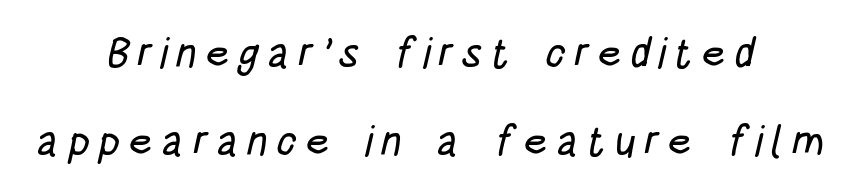
Q: Is the typeface a serif or a sans-serif typeface? A: Sans-serif.
Q: Is the text underlined? A: No.
Q: How is the paragraph aligned? A: Centered.
Q: Is the spacing between lines tight, normal or loose? A: Loose.
Q: Width (condensed, normal, or wide)? A: Condensed.
Q: Stroke contrast? A: Low.
Q: x-height? A: Large.
Q: Monospaced? A: No.
